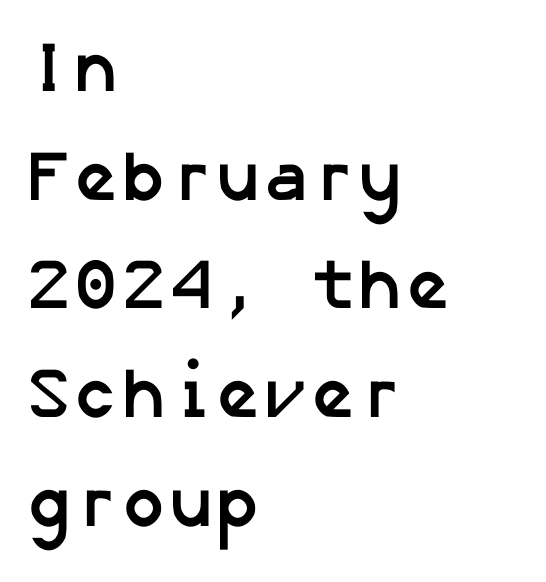
Q: Is the text bold? A: Yes.
Q: Is the typeface a serif or a sans-serif typeface? A: Sans-serif.
Q: Is the text underlined? A: No.
Q: How is the paragraph aligned? A: Left-aligned.
Q: Is the spacing between letters normal or unusually wide? A: Normal.
Q: Is the spacing between lines tight, normal or loose? A: Normal.
Q: Width (condensed, normal, or wide)? A: Normal.
Q: Stroke contrast? A: Low.
Q: x-height? A: Medium.
